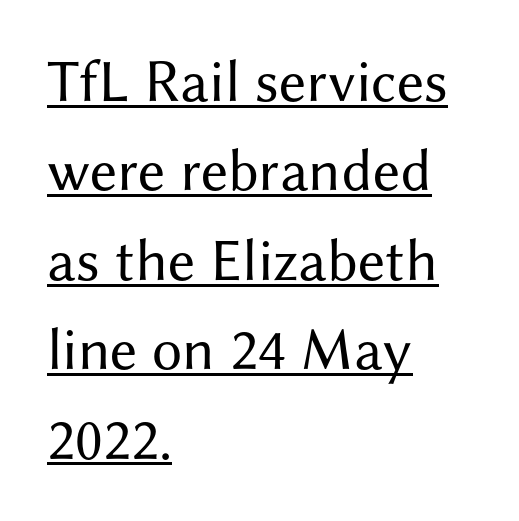
{"serif": "no", "italic": "no", "bold": "no", "weight": "regular", "width": "normal", "stroke_contrast": "medium", "x_height": "medium", "monospaced": "no", "underline": "yes", "align": "left", "line_spacing": "normal", "line_spacing_ratio": 1.49, "letter_spacing": "normal", "letter_spacing_em": 0.0, "glyph_px": 60}
